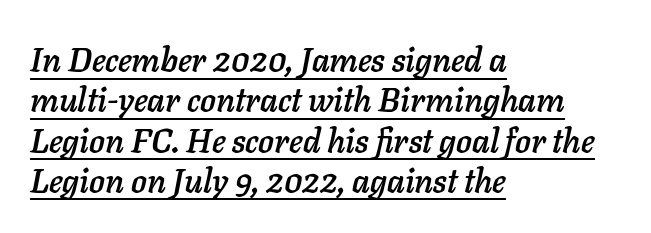
The image shows 33 px text type, italic (leaning right); set left-aligned, line spacing 1.22x, normal letter spacing, underlined; low stroke contrast and a medium x-height.
